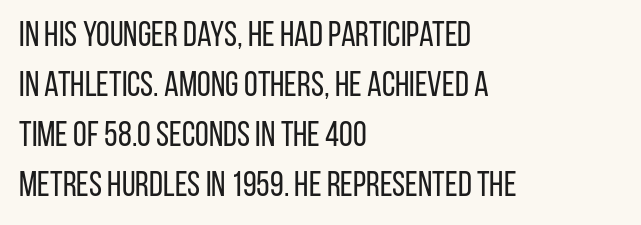
Summary of weight: not heavy and not bold. This rendering features lettering with no underline. The typesetter chose a ragged-right arrangement here. Students, note that the glyphs here touch the page at normal intervals.
